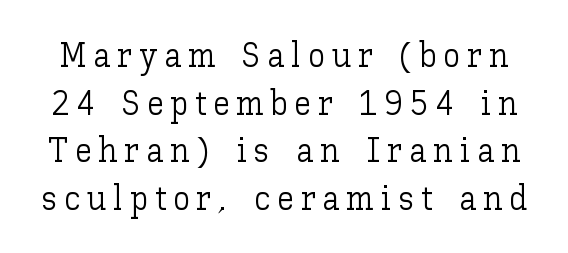
The image shows 34 px light type, upright; set normal line spacing (1.4x), unusually wide letter spacing (+0.2 em), not underlined; low stroke contrast and a medium x-height.
